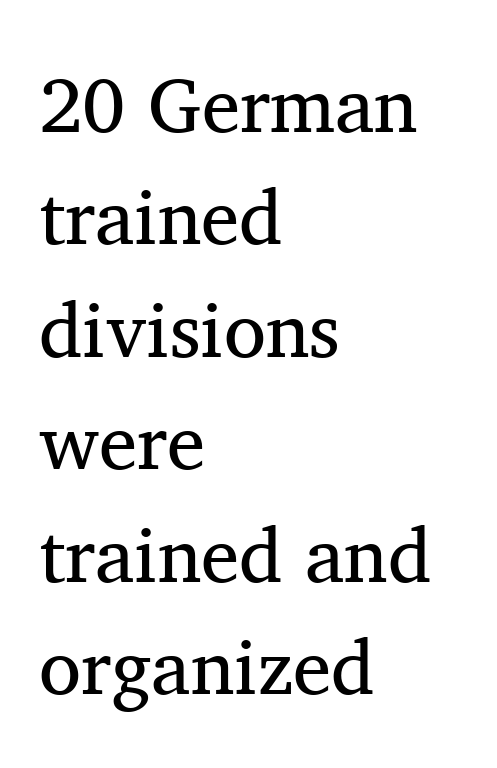
{"serif": "yes", "italic": "no", "bold": "no", "weight": "regular", "width": "normal", "stroke_contrast": "medium", "x_height": "medium", "monospaced": "no", "underline": "no", "align": "left", "line_spacing": "normal", "line_spacing_ratio": 1.46, "letter_spacing": "normal", "letter_spacing_em": 0.0, "glyph_px": 77}
